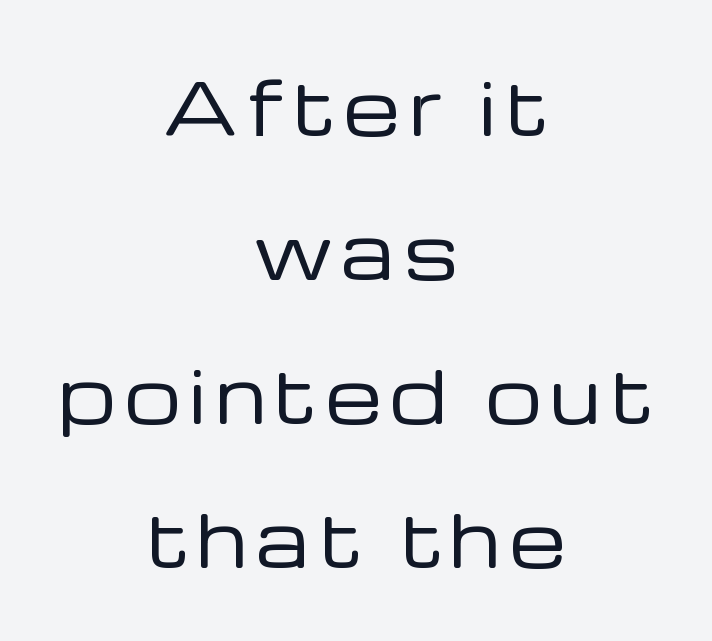
{"serif": "no", "italic": "no", "bold": "no", "weight": "regular", "width": "normal", "stroke_contrast": "low", "x_height": "medium", "monospaced": "no", "underline": "no", "align": "center", "line_spacing": "loose", "line_spacing_ratio": 2.03, "glyph_px": 71}
